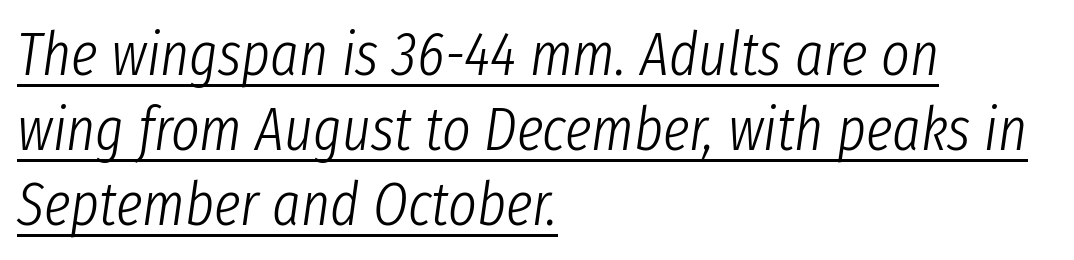
Heft: none added — not bold. Every row of glyphs begins at an identical x-position on the left. Compared with undecorated copy, this sample adds a rule below the words. Slant detected: the letters are inclined.
